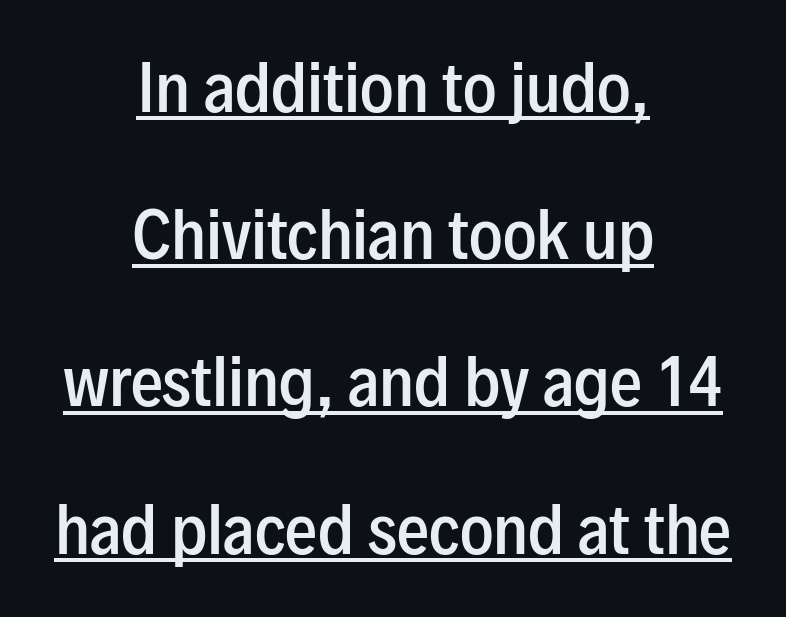
The image shows 64 px semibold, condensed sans-serif type, upright; set centered, loose line spacing (2.3x), normal letter spacing, underlined; low stroke contrast and a medium x-height.
